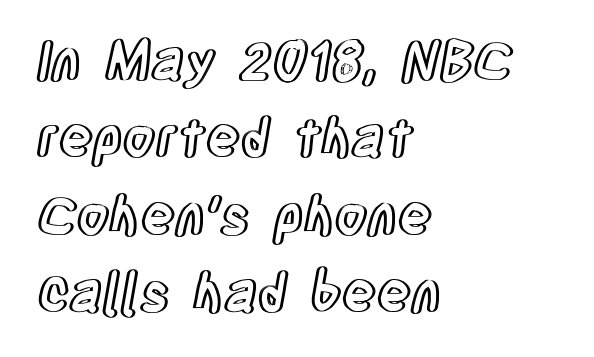
The image shows 53 px condensed type; set left-aligned, normal line spacing (1.46x), normal letter spacing, not underlined; a large x-height.
